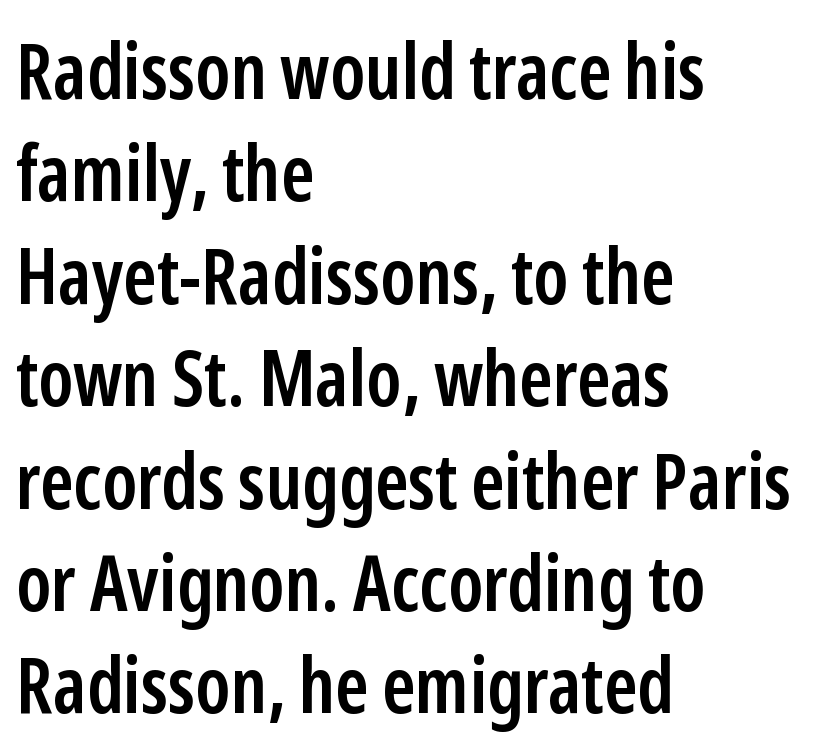
The image shows 77 px semibold, condensed sans-serif type, upright; set left-aligned, normal line spacing (1.33x), normal letter spacing, not underlined; low stroke contrast and a medium x-height.
